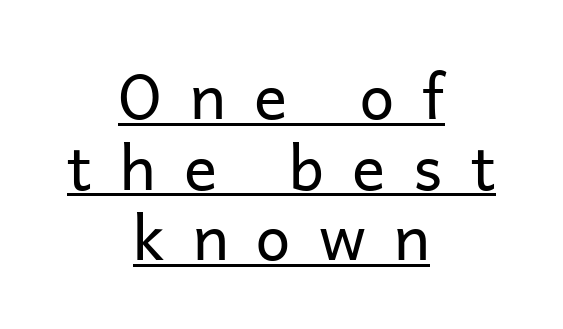
The image shows 62 px regular-weight sans-serif type, upright; set centered, tight line spacing (1.14x), unusually wide letter spacing (+0.45 em), underlined; low stroke contrast and a medium x-height.
